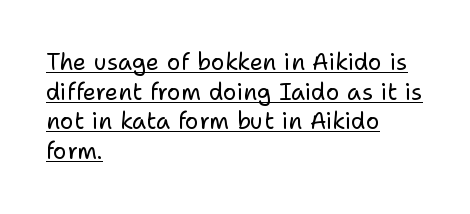
Q: Is the text bold? A: No.
Q: Is the text italic (slanted)? A: No, it is upright.
Q: Is the text underlined? A: Yes.
Q: How is the paragraph aligned? A: Left-aligned.
Q: Is the spacing between letters normal or unusually wide? A: Normal.
Q: Is the spacing between lines tight, normal or loose? A: Normal.
